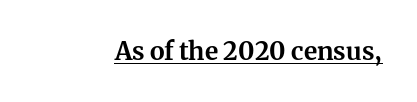
The image shows 25 px bold type, upright; set normal letter spacing, underlined.
